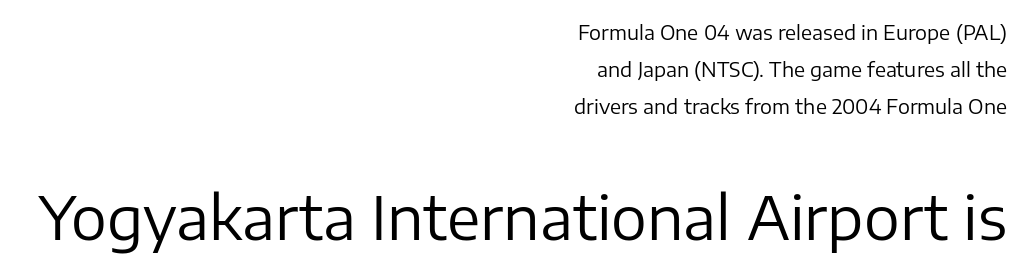
Regarding serifs, this sample does without them. The letters stand upright; this is a roman face. Think of a printed novel: that variable character pitch is what you see here. This reads as an unemphasized weight, regular at the heaviest. Compare the two chunks: the lower has the greater cap height. Where is the straight margin? On the right.
